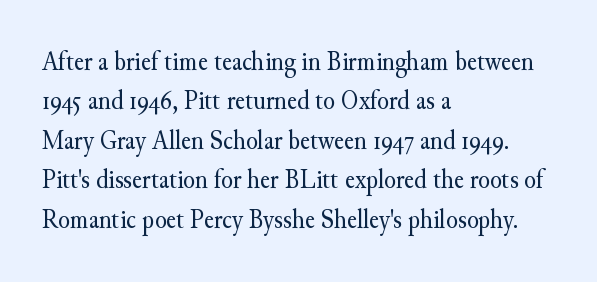
Quick note: not italic, upright. Is the stroke heavy? The answer is a plain regular-or-lighter. The setting favours the left margin, as ordinary paragraphs usually do. Has an underline been added? It has not. Tracking here is standard; glyphs follow each other at the usual distance. Line spacing here is normal.
